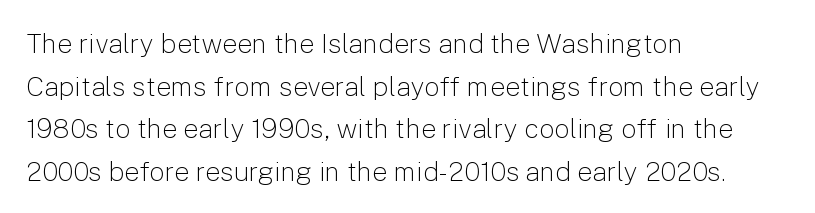
{"italic": "no", "bold": "no", "underline": "no", "align": "left", "line_spacing": "normal", "line_spacing_ratio": 1.58, "letter_spacing": "normal", "letter_spacing_em": 0.0, "glyph_px": 27}
